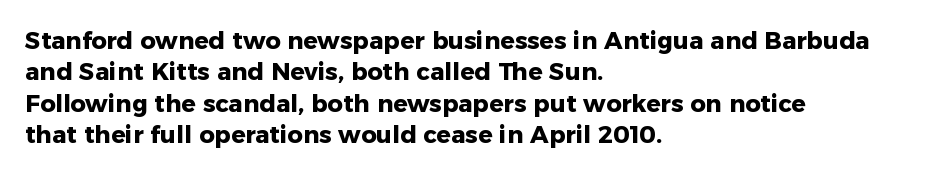
{"italic": "no", "bold": "yes", "underline": "no", "align": "left", "line_spacing": "normal", "line_spacing_ratio": 1.31, "letter_spacing": "normal", "letter_spacing_em": 0.0, "glyph_px": 24}
